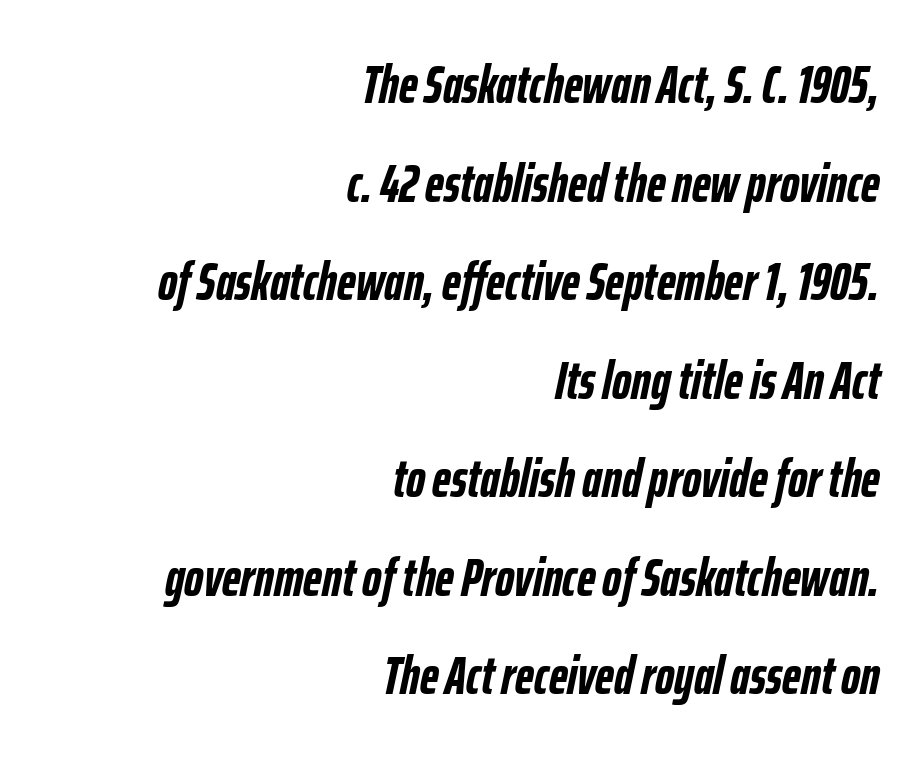
Here the glyphs are tracked normally, forming tight word shapes. Is the block centered? No — it sits flush against the right margin. Think of a printed novel: that variable character pitch is what you see here. Honestly, there is no underline to notice here at all.
